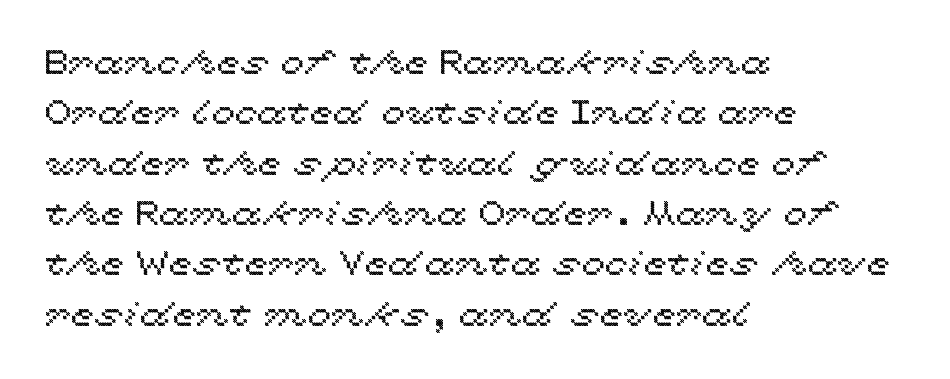
The image shows 34 px wide type; set left-aligned, normal line spacing (1.48x), normal letter spacing, not underlined; a medium x-height.
